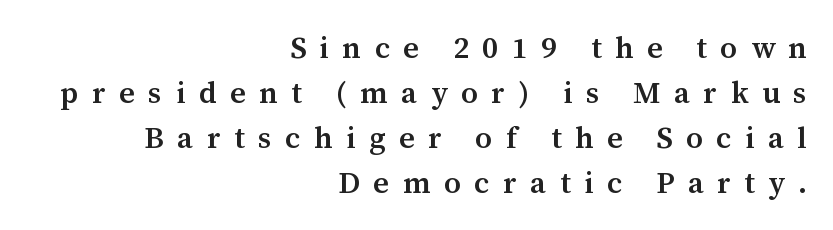
{"serif": "yes", "italic": "no", "bold": "semi", "weight": "semibold", "width": "normal", "stroke_contrast": "medium", "x_height": "medium", "monospaced": "no", "underline": "no", "align": "right", "line_spacing": "normal", "line_spacing_ratio": 1.5, "letter_spacing": "wide", "letter_spacing_em": 0.45, "glyph_px": 30}
